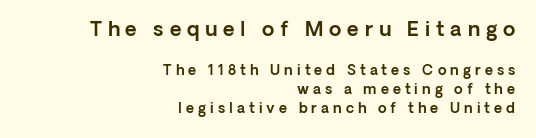
The image shows 20 px text type, upright; set right-aligned, normal line spacing (1.35x), unusually wide letter spacing (+0.29 em), not underlined; the first (top) block is 1.43x larger.
